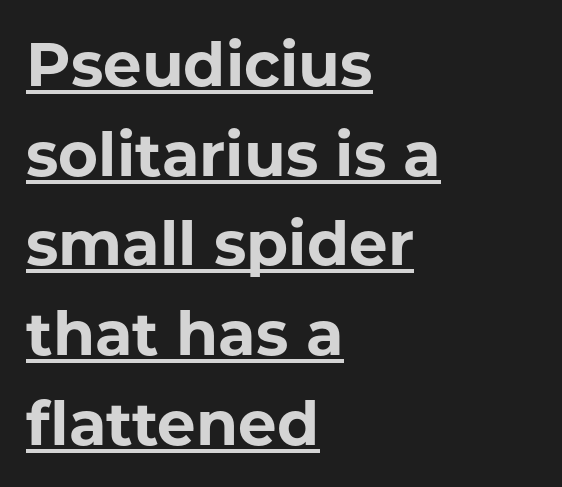
Q: Is the text bold? A: Yes.
Q: Is the text italic (slanted)? A: No, it is upright.
Q: Is the typeface a serif or a sans-serif typeface? A: Sans-serif.
Q: Is the text underlined? A: Yes.
Q: How is the paragraph aligned? A: Left-aligned.
Q: Is the spacing between letters normal or unusually wide? A: Normal.
Q: Is the spacing between lines tight, normal or loose? A: Normal.
Q: Width (condensed, normal, or wide)? A: Normal.
Q: Stroke contrast? A: Low.
Q: x-height? A: Medium.
Q: Monospaced? A: No.
